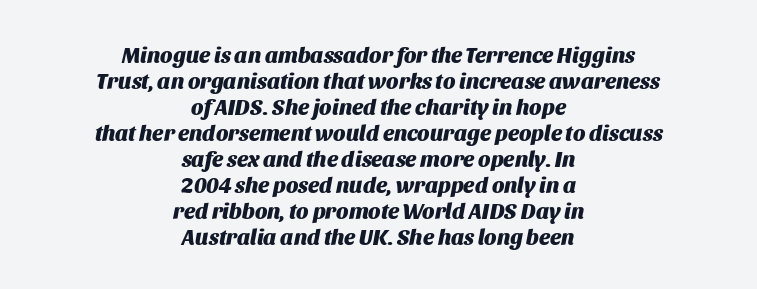
{"italic": "yes", "lean": "right", "slant_degrees": 11, "bold": "yes", "underline": "no", "align": "center", "line_spacing_ratio": 1.18, "letter_spacing": "normal", "letter_spacing_em": 0.0, "glyph_px": 22}
